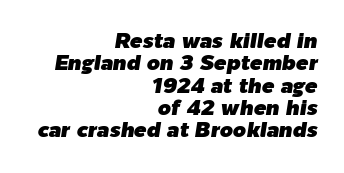
The image shows 21 px text type, italic (leaning right); set right-aligned, tight line spacing (1.06x), normal letter spacing, not underlined.
